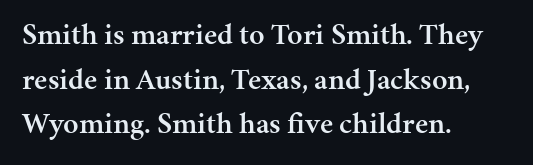
The image shows 30 px semibold serif type, upright; set left-aligned, normal line spacing (1.49x), normal letter spacing, not underlined; medium stroke contrast and a medium x-height.
